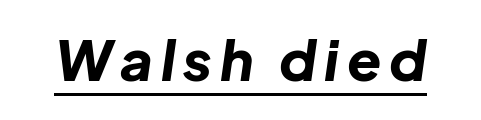
A typesetter would call this proportional, since set widths differ per character. When letters slant like this, we call the style italic. The passage shown is underscored from start to finish. Every letter is thick-stroked: bold, no question.
